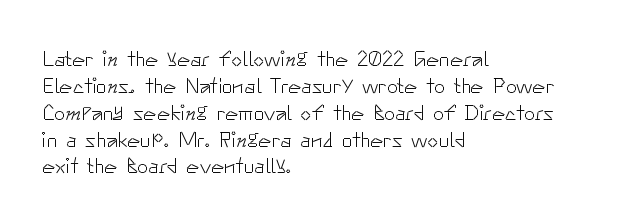
Q: Is the text bold? A: No.
Q: Is the text italic (slanted)? A: No, it is upright.
Q: Is the text underlined? A: No.
Q: How is the paragraph aligned? A: Left-aligned.
Q: Is the spacing between letters normal or unusually wide? A: Normal.
